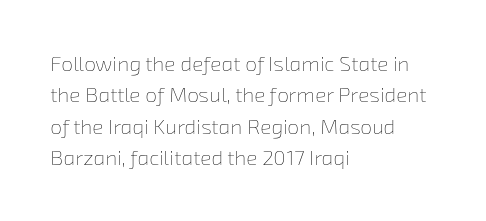
The image shows 21 px text type; set left-aligned, normal line spacing (1.5x), normal letter spacing, not underlined.
